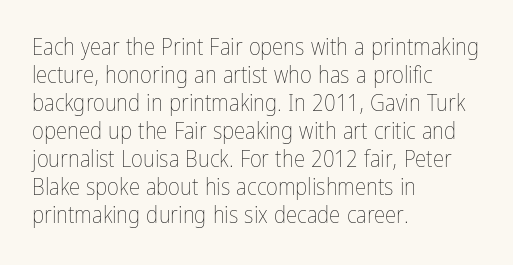
Q: Is the text bold? A: No.
Q: Is the text italic (slanted)? A: No, it is upright.
Q: Is the text underlined? A: No.
Q: How is the paragraph aligned? A: Left-aligned.
Q: Is the spacing between letters normal or unusually wide? A: Normal.
